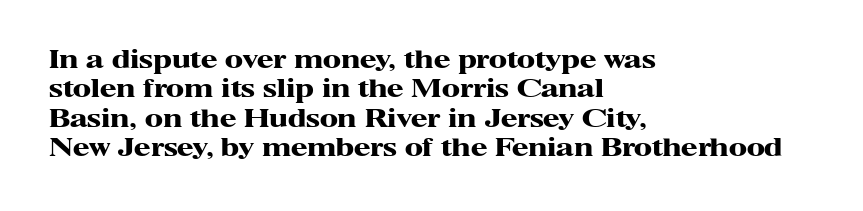
Q: Is the text bold? A: Yes.
Q: Is the text italic (slanted)? A: No, it is upright.
Q: Is the text underlined? A: No.
Q: How is the paragraph aligned? A: Left-aligned.
Q: Is the spacing between letters normal or unusually wide? A: Normal.
